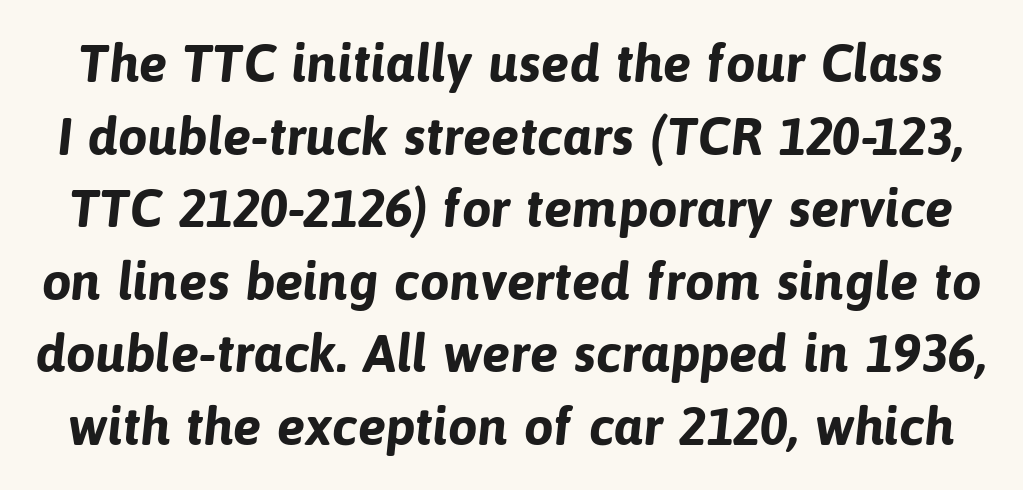
Q: Is the text bold? A: Yes.
Q: Is the typeface a serif or a sans-serif typeface? A: Sans-serif.
Q: Is the text underlined? A: No.
Q: Is the spacing between letters normal or unusually wide? A: Normal.
Q: Is the spacing between lines tight, normal or loose? A: Normal.
Q: Width (condensed, normal, or wide)? A: Normal.
Q: Stroke contrast? A: Low.
Q: x-height? A: Medium.
Q: Monospaced? A: No.
